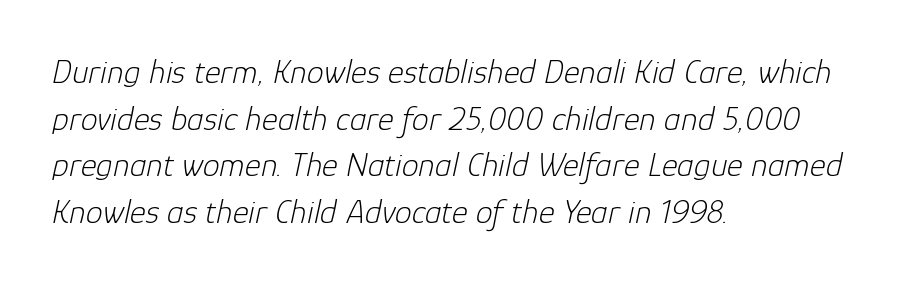
{"italic": "yes", "lean": "right", "slant_degrees": 12, "bold": "no", "weight": "light", "width": "normal", "stroke_contrast": "low", "x_height": "medium", "monospaced": "no", "underline": "no", "align": "left", "line_spacing": "normal", "line_spacing_ratio": 1.37, "letter_spacing": "normal", "letter_spacing_em": 0.0, "glyph_px": 34}
